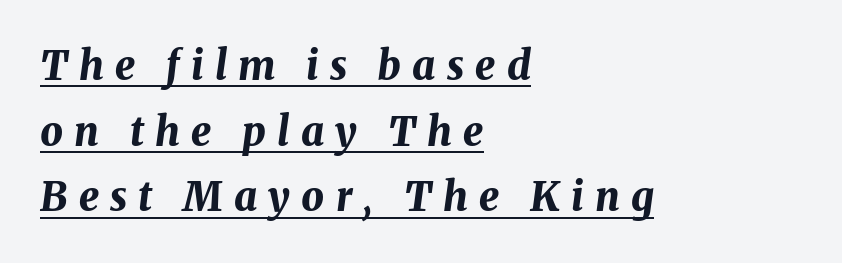
{"italic": "yes", "lean": "right", "slant_degrees": 8, "bold": "yes", "weight": "bold", "width": "normal", "stroke_contrast": "medium", "x_height": "medium", "monospaced": "no", "underline": "yes", "align": "left", "line_spacing": "normal", "line_spacing_ratio": 1.64, "letter_spacing": "wide", "letter_spacing_em": 0.28, "glyph_px": 40}
